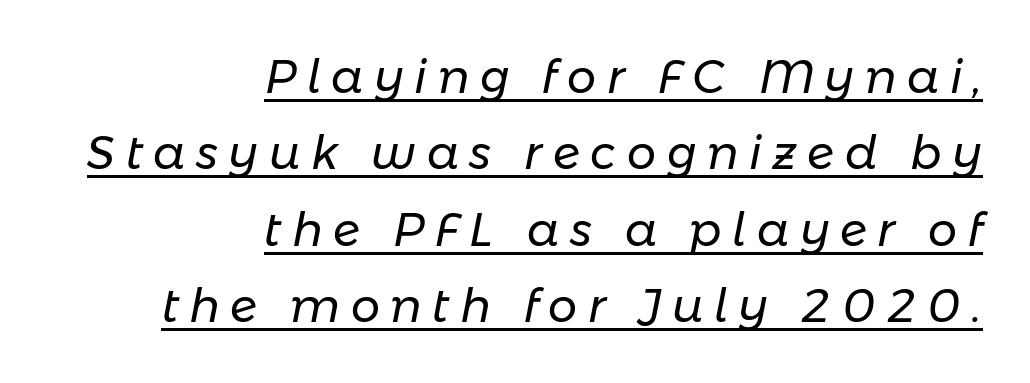
The image shows 46 px regular-weight type, italic (leaning right); set right-aligned, normal line spacing (1.66x), unusually wide letter spacing (+0.23 em), underlined; low stroke contrast and a medium x-height.
